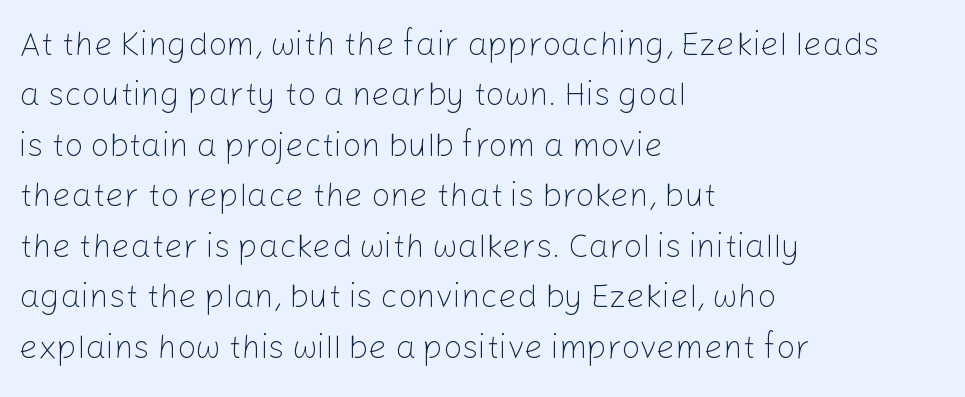
Weight class: somewhere from thin through regular. Honestly, the row spacing looks completely unremarkable. This sample has the flowing, uneven cadence of proportional lettering. A typesetter would call this zero additional tracking. Typeset ragged right — the left edge is the straight one. Honestly, there is no underline to notice here at all.
